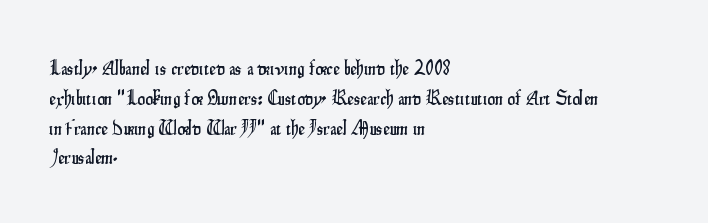
Q: Is the text italic (slanted)? A: No, it is upright.
Q: Is the text underlined? A: No.
Q: How is the paragraph aligned? A: Left-aligned.
Q: Is the spacing between letters normal or unusually wide? A: Normal.
Q: Is the spacing between lines tight, normal or loose? A: Normal.
